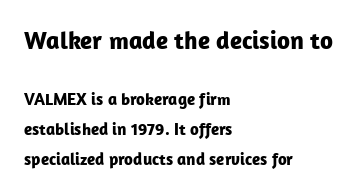
{"italic": "no", "bold": "yes", "underline": "no", "align": "left", "line_spacing_ratio": 1.77, "letter_spacing": "normal", "letter_spacing_em": 0.0, "larger_block": "first", "size_ratio": 1.47, "glyph_px": 25}
